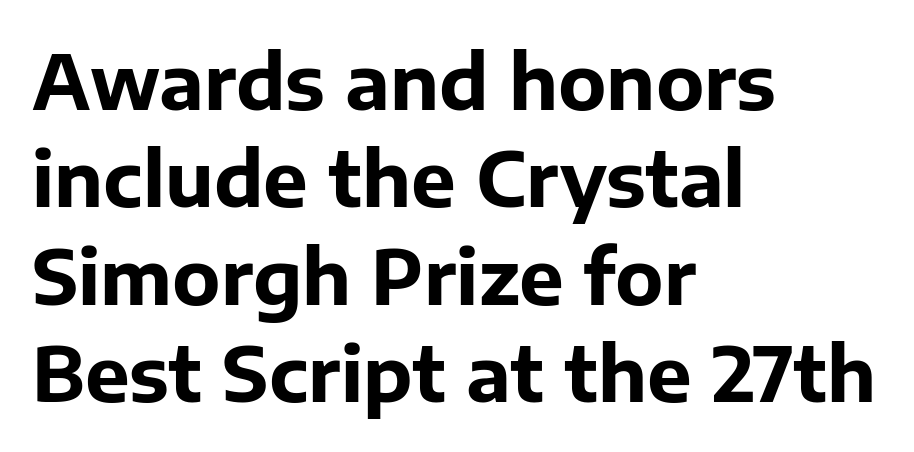
The image shows 75 px bold sans-serif type, upright; set left-aligned, normal line spacing (1.3x), normal letter spacing, not underlined; low stroke contrast and a medium x-height.
